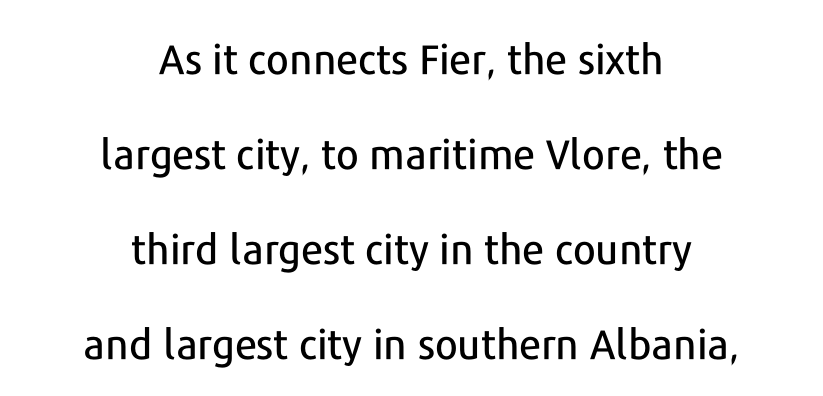
{"serif": "no", "italic": "no", "width": "normal", "stroke_contrast": "low", "x_height": "medium", "monospaced": "no", "underline": "no", "align": "center", "line_spacing": "loose", "line_spacing_ratio": 2.32, "letter_spacing": "normal", "letter_spacing_em": 0.0, "glyph_px": 41}
